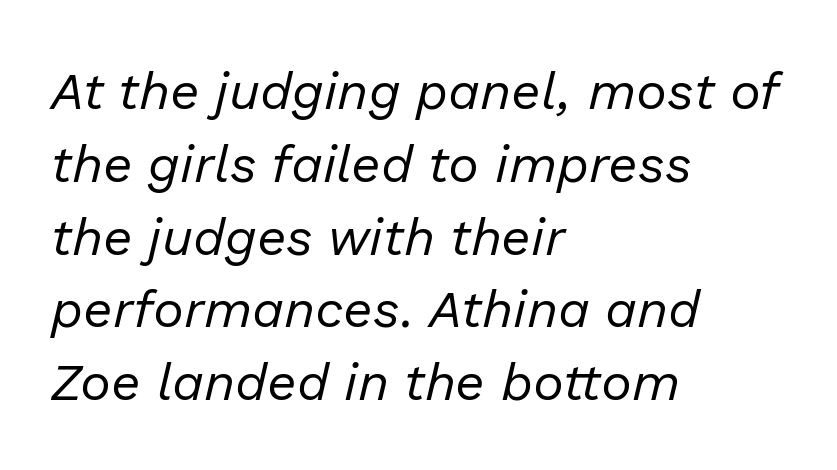
{"italic": "yes", "lean": "right", "slant_degrees": 13, "bold": "no", "weight": "regular", "width": "normal", "stroke_contrast": "low", "x_height": "medium", "monospaced": "no", "underline": "no", "align": "left", "line_spacing": "normal", "line_spacing_ratio": 1.4, "letter_spacing": "normal", "letter_spacing_em": 0.0, "glyph_px": 52}
